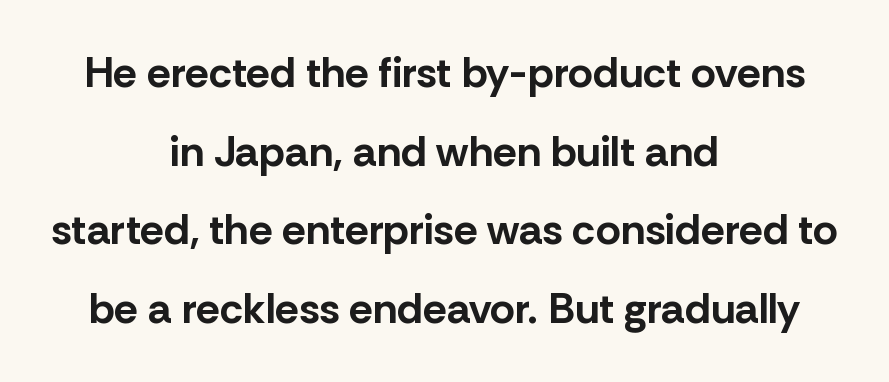
Q: Is the text bold? A: Yes.
Q: Is the text italic (slanted)? A: No, it is upright.
Q: Is the typeface a serif or a sans-serif typeface? A: Sans-serif.
Q: Is the text underlined? A: No.
Q: How is the paragraph aligned? A: Centered.
Q: Is the spacing between letters normal or unusually wide? A: Normal.
Q: Width (condensed, normal, or wide)? A: Normal.
Q: Stroke contrast? A: Low.
Q: x-height? A: Medium.
Q: Monospaced? A: No.
